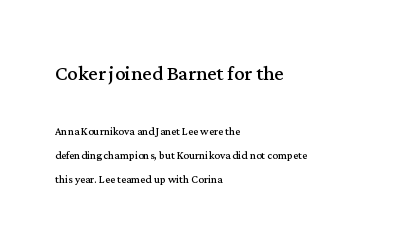
The image shows 26 px text type, upright; set left-aligned, line spacing 1.73x, normal letter spacing, not underlined; the first (top) block is 1.86x larger.
